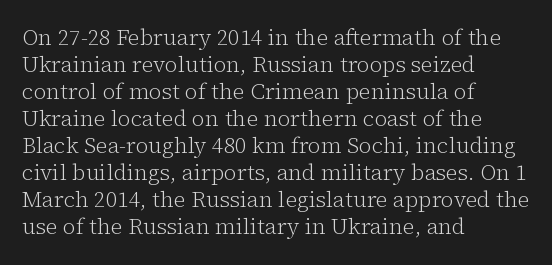
The image shows 22 px text type, upright; set left-aligned, line spacing 1.23x, normal letter spacing, not underlined.
